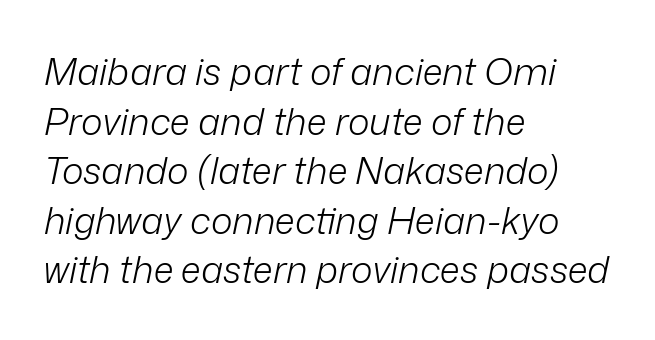
The image shows 37 px light type, italic (leaning right); set left-aligned, normal line spacing (1.34x), normal letter spacing, not underlined; low stroke contrast and a medium x-height.
